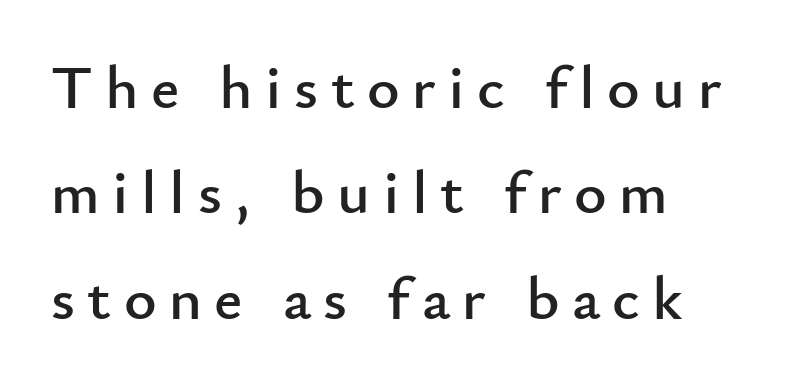
The image shows 62 px sans-serif type, upright; set left-aligned, normal line spacing (1.7x), unusually wide letter spacing (+0.2 em), not underlined; low stroke contrast and a small x-height.
